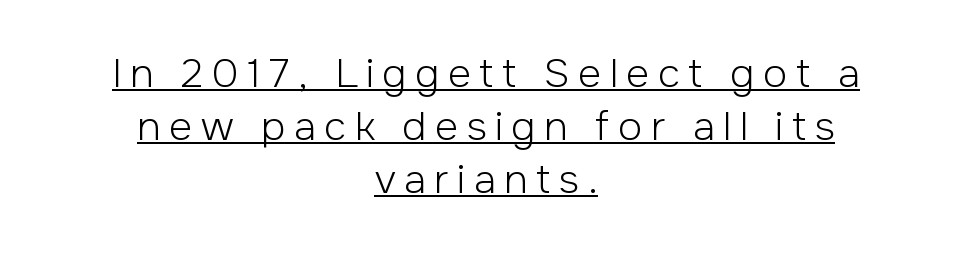
Q: Is the text bold? A: No.
Q: Is the text italic (slanted)? A: No, it is upright.
Q: Is the typeface a serif or a sans-serif typeface? A: Sans-serif.
Q: Is the text underlined? A: Yes.
Q: How is the paragraph aligned? A: Centered.
Q: Is the spacing between letters normal or unusually wide? A: Unusually wide.
Q: Is the spacing between lines tight, normal or loose? A: Normal.
Q: Width (condensed, normal, or wide)? A: Normal.
Q: Stroke contrast? A: Low.
Q: x-height? A: Medium.
Q: Monospaced? A: No.
